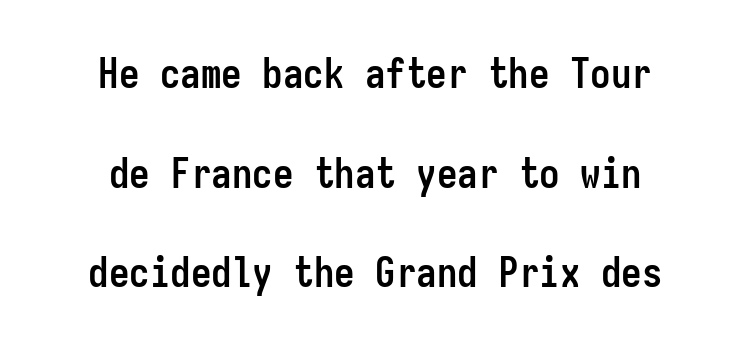
The image shows 41 px semibold, condensed sans-serif type, upright, monospaced; set centered, loose line spacing (2.43x), normal letter spacing, not underlined; low stroke contrast and a medium x-height.
